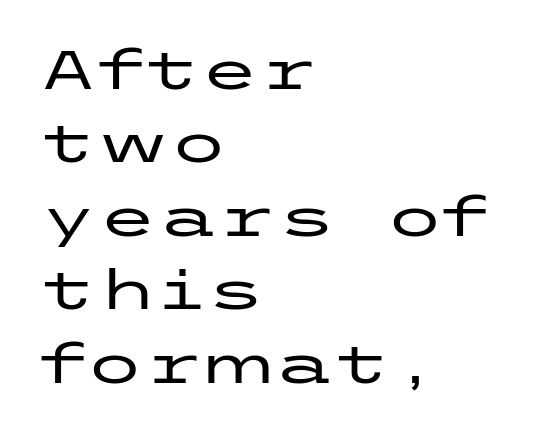
Q: Is the text italic (slanted)? A: No, it is upright.
Q: Is the typeface a serif or a sans-serif typeface? A: Sans-serif.
Q: Is the text underlined? A: No.
Q: How is the paragraph aligned? A: Left-aligned.
Q: Is the spacing between letters normal or unusually wide? A: Normal.
Q: Is the spacing between lines tight, normal or loose? A: Normal.
Q: Width (condensed, normal, or wide)? A: Wide.
Q: Stroke contrast? A: Low.
Q: x-height? A: Medium.
